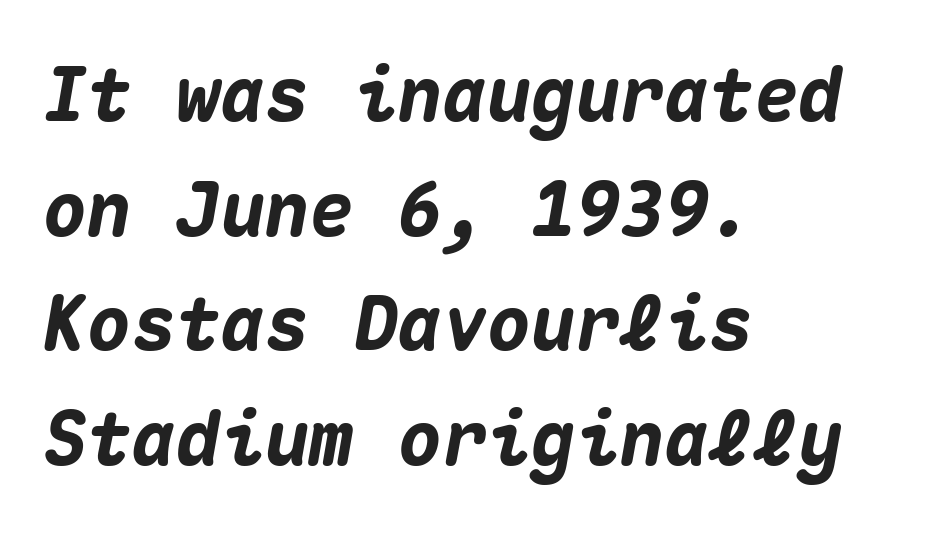
The typography opts for an oblique posture over an upright one. Visually the block forms a straight wall on the left and a jagged coastline on the right. Type without underlining. One glance says typical: line gaps are just what's usual. Its strokes are broad and dark, the hallmark of bold type. This sample uses plain, unmodified letter spacing.
